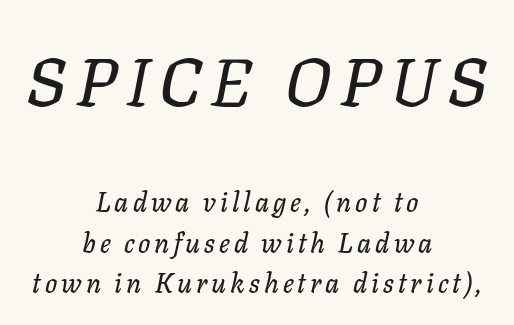
Q: Is the text italic (slanted)? A: Yes, it leans right by about 11 degrees.
Q: Is the text underlined? A: No.
Q: How is the paragraph aligned? A: Centered.
Q: Is the spacing between lines tight, normal or loose? A: Normal.
Q: Which block of text is set in a larger size, the first (top) or the second (bottom)? A: The first (top) one.
Q: Width (condensed, normal, or wide)? A: Normal.
Q: Stroke contrast? A: Low.
Q: x-height? A: Medium.
Q: Monospaced? A: No.
